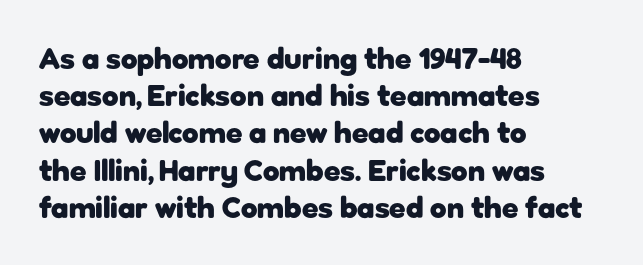
Q: Is the text bold? A: Yes.
Q: Is the text italic (slanted)? A: No, it is upright.
Q: Is the typeface a serif or a sans-serif typeface? A: Sans-serif.
Q: Is the text underlined? A: No.
Q: How is the paragraph aligned? A: Left-aligned.
Q: Is the spacing between letters normal or unusually wide? A: Normal.
Q: Width (condensed, normal, or wide)? A: Normal.
Q: Stroke contrast? A: Low.
Q: x-height? A: Medium.
Q: Monospaced? A: No.
